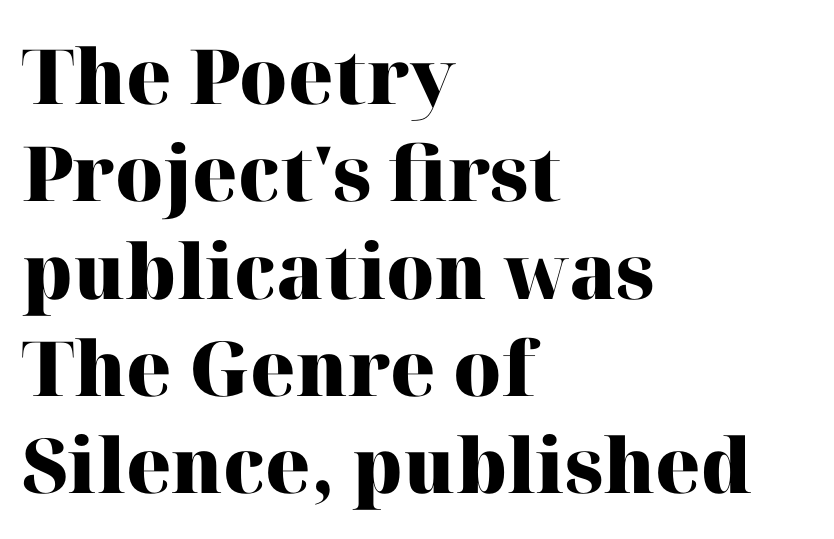
The image shows 76 px heavy serif type, upright; set left-aligned, normal line spacing (1.28x), normal letter spacing, not underlined; high stroke contrast and a medium x-height.
